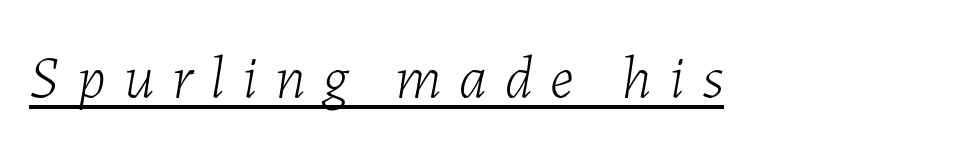
The face used here has a pronounced slope to its letters. Unbolded letterforms with no extra heft. This sample has the flowing, uneven cadence of proportional lettering. Emphasis is given by a line drawn under the lettering. You could only call the tracking loose — the letters float apart.
